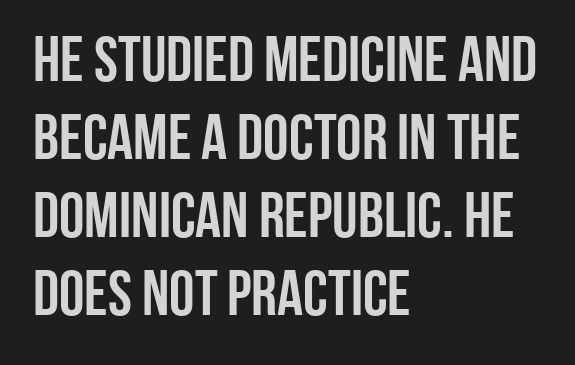
{"serif": "no", "italic": "no", "width": "condensed", "stroke_contrast": "low", "x_height": "large", "monospaced": "no", "underline": "no", "align": "left", "line_spacing_ratio": 1.22, "letter_spacing": "normal", "letter_spacing_em": 0.0, "glyph_px": 64}
